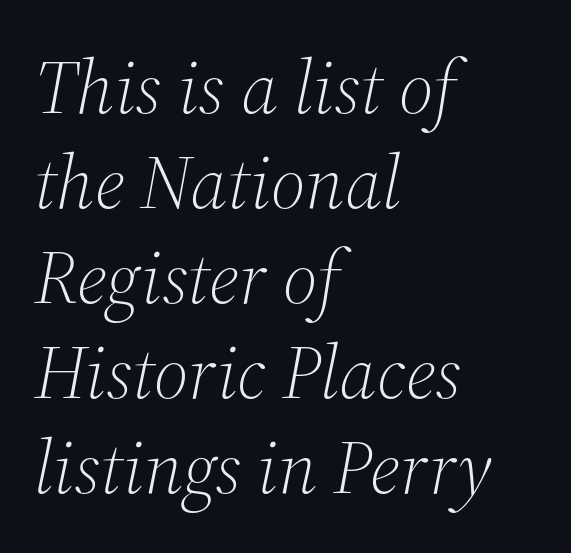
Characters are canted at an angle relative to the baseline's perpendicular. This reads as an unemphasized weight, regular at the heaviest. Each row of text sits above clean, open space. Nobody touched the tracking dial on this one. The designer left line spacing at the default. Yep, those are serifs on the letters.
